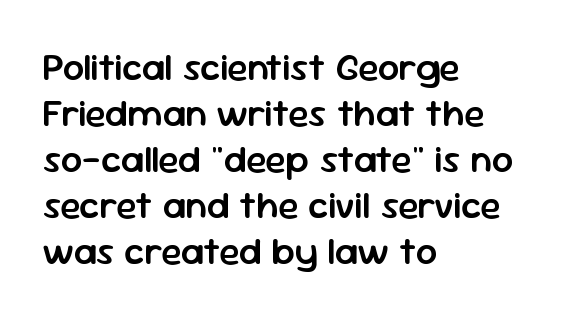
The image shows 38 px semibold sans-serif type, upright; set left-aligned, line spacing 1.21x, normal letter spacing, not underlined; low stroke contrast and a medium x-height.
